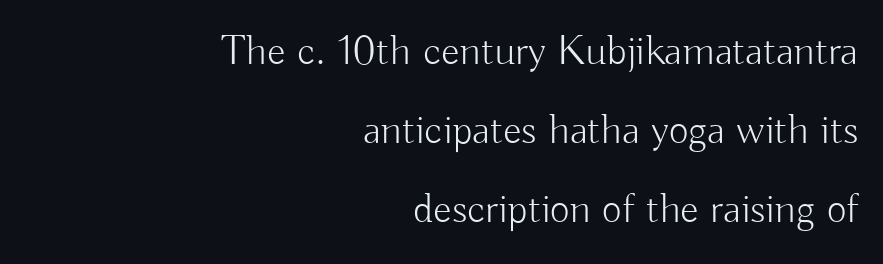
{"serif": "no", "italic": "no", "bold": "no", "weight": "light", "width": "normal", "stroke_contrast": "low", "x_height": "small", "monospaced": "no", "underline": "no", "align": "right", "line_spacing_ratio": 1.84, "letter_spacing": "normal", "letter_spacing_em": 0.0, "glyph_px": 43}
